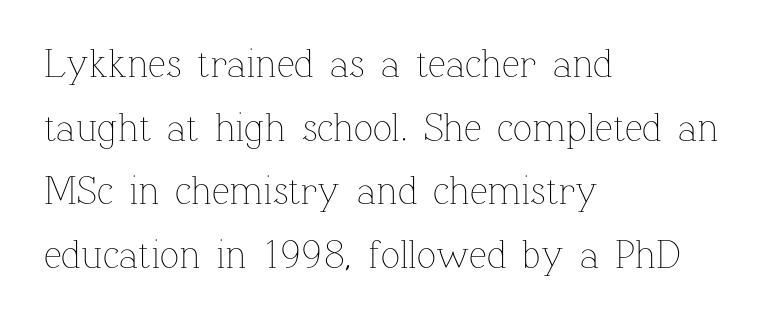
{"italic": "no", "bold": "no", "weight": "thin", "width": "normal", "stroke_contrast": "low", "x_height": "medium", "monospaced": "no", "underline": "no", "align": "left", "line_spacing": "normal", "line_spacing_ratio": 1.59, "letter_spacing": "normal", "letter_spacing_em": 0.0, "glyph_px": 40}
